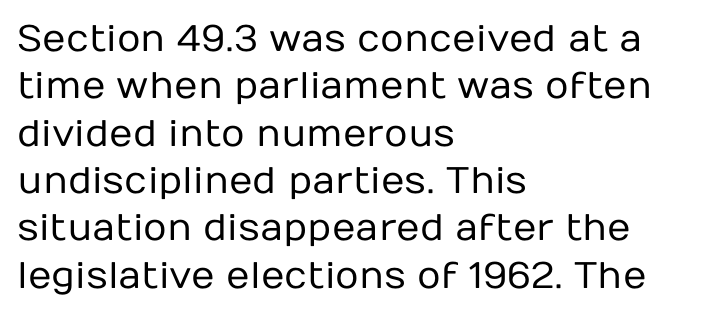
How would I describe the line gaps? Plain and ordinary. Check under the words: just untouched page. Glyph-to-glyph distance matches everyday printed text. Nope, no serifs anywhere on these letters.
